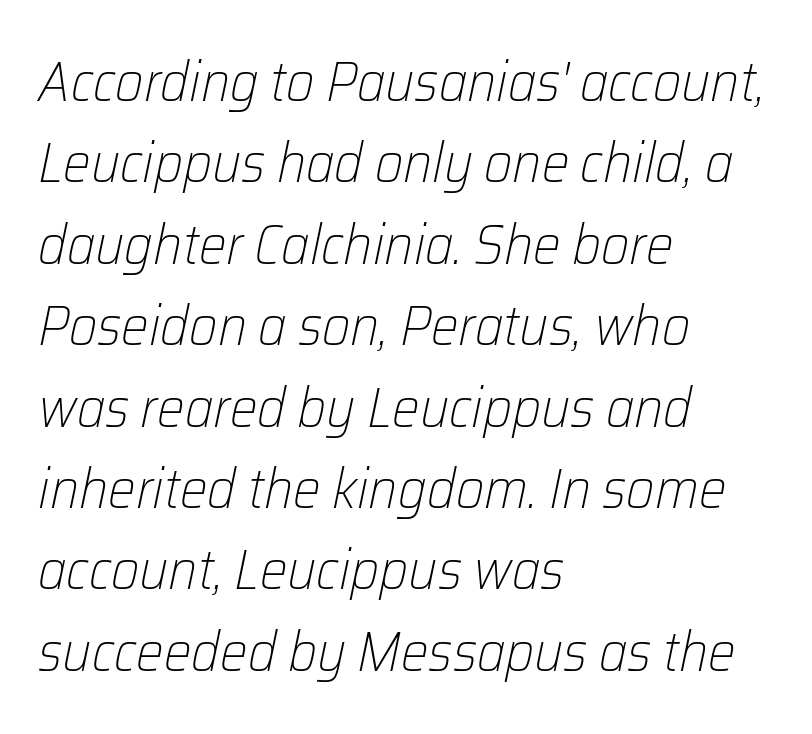
The image shows 55 px light type, italic (leaning right); set left-aligned, normal line spacing (1.48x), normal letter spacing, not underlined; low stroke contrast and a medium x-height.
